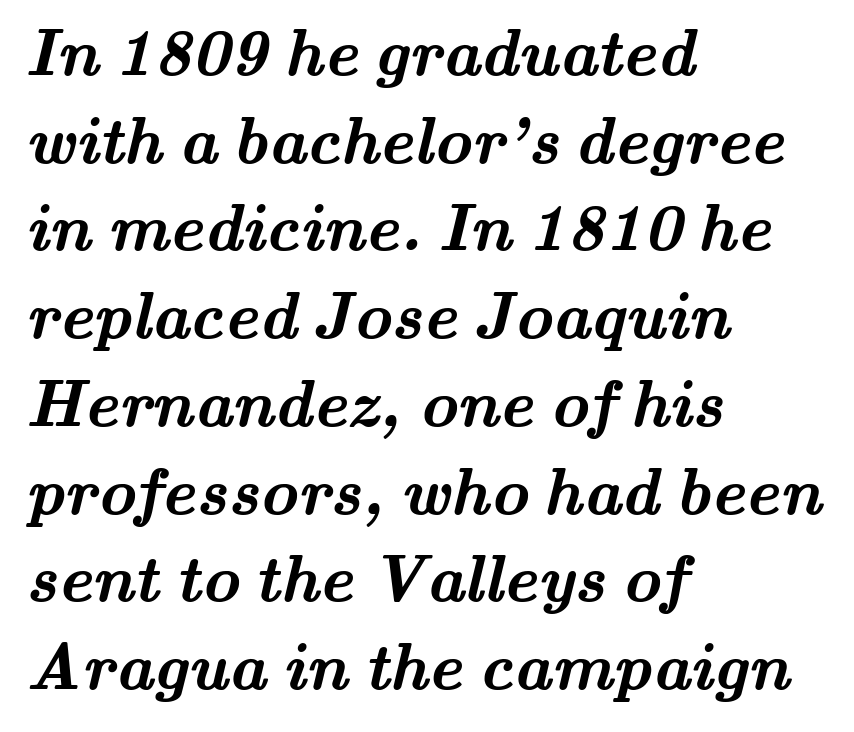
The image shows 65 px semibold, wide serif type; set left-aligned, normal line spacing (1.35x), normal letter spacing, not underlined; medium stroke contrast and a small x-height.
